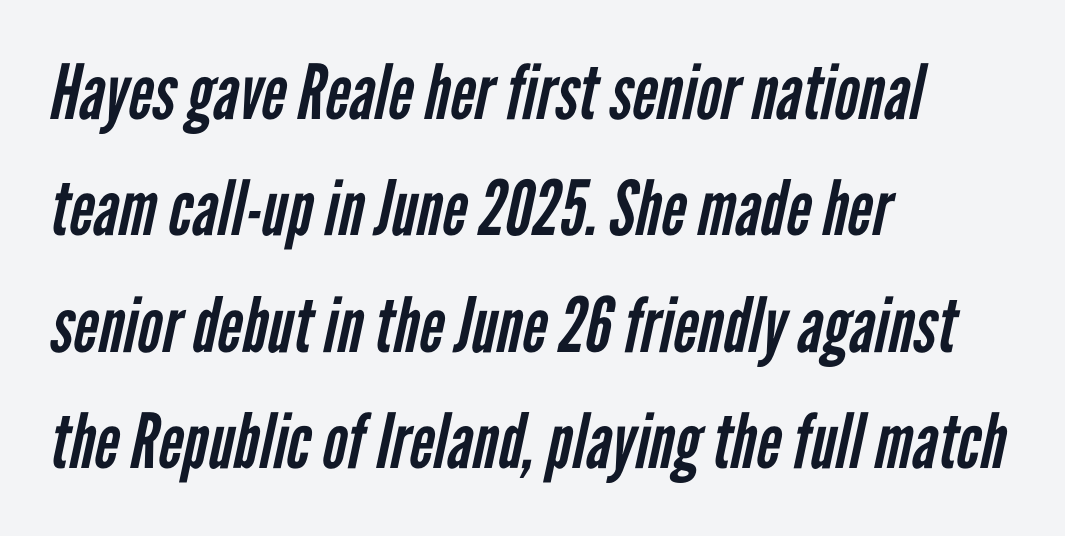
Left-aligned paragraph, ragged on the right. Each letter's strokes conclude bluntly, with no projecting serifs. Leading: standard. Stem width sits at or under what a default text font uses.
